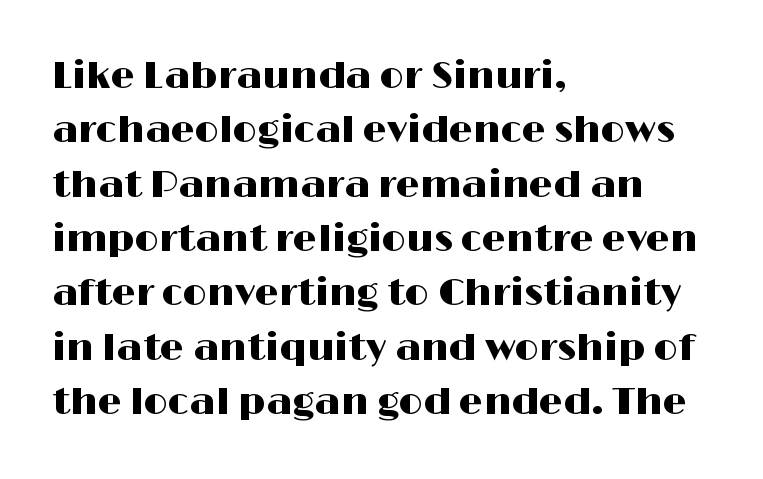
Here the glyphs are tracked normally, forming tight word shapes. The passage shown is typed in a proportional face where columns would drift. These lines sit exactly where default settings would place them. Reading down the block, your eye returns to a fixed left position each line. Honestly, there is no underline to notice here at all.
